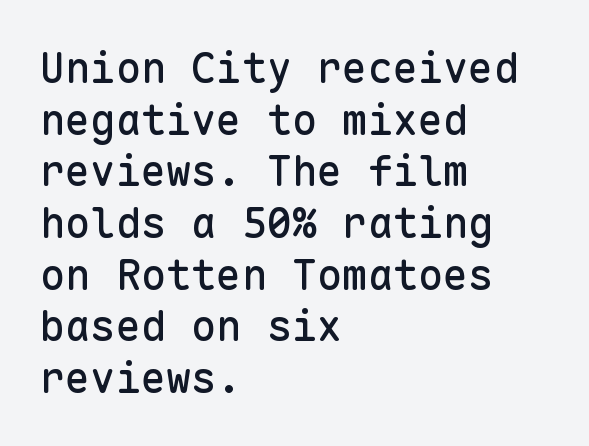
Q: Is the text italic (slanted)? A: No, it is upright.
Q: Is the typeface a serif or a sans-serif typeface? A: Sans-serif.
Q: Is the text underlined? A: No.
Q: How is the paragraph aligned? A: Left-aligned.
Q: Is the spacing between letters normal or unusually wide? A: Normal.
Q: Width (condensed, normal, or wide)? A: Normal.
Q: Stroke contrast? A: Low.
Q: x-height? A: Medium.
Q: Monospaced? A: Yes.
